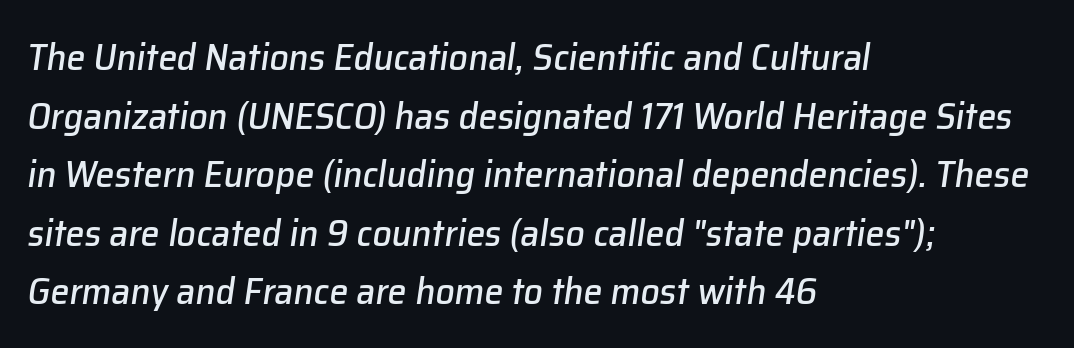
{"italic": "yes", "lean": "right", "slant_degrees": 8, "width": "normal", "stroke_contrast": "low", "x_height": "medium", "monospaced": "no", "underline": "no", "align": "left", "line_spacing": "normal", "line_spacing_ratio": 1.54, "letter_spacing": "normal", "letter_spacing_em": 0.0, "glyph_px": 38}
